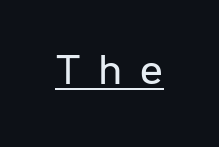
{"serif": "no", "italic": "no", "bold": "no", "weight": "regular", "width": "normal", "stroke_contrast": "low", "x_height": "medium", "monospaced": "no", "underline": "yes", "letter_spacing": "wide", "letter_spacing_em": 0.4, "glyph_px": 45}
